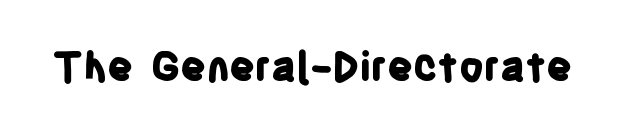
{"serif": "no", "italic": "no", "bold": "yes", "weight": "bold", "width": "condensed", "stroke_contrast": "low", "x_height": "large", "monospaced": "no", "underline": "no", "letter_spacing": "normal", "letter_spacing_em": 0.0, "glyph_px": 40}
